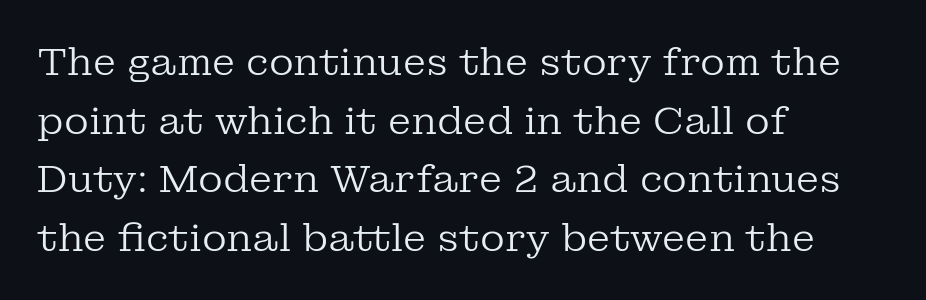
The image shows 38 px regular-weight serif type, upright; set left-aligned, normal line spacing (1.54x), normal letter spacing, not underlined; low stroke contrast and a medium x-height.
